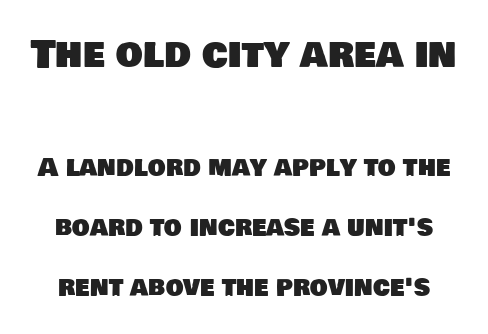
Is this a fixed-width face? No — the glyphs have proportional, varying widths. Top chunk: large. Bottom chunk: small. Lines of text with bare space underneath. The face used here is a sans, in the tradition of grotesques and geometrics. Letter spacing: default.
